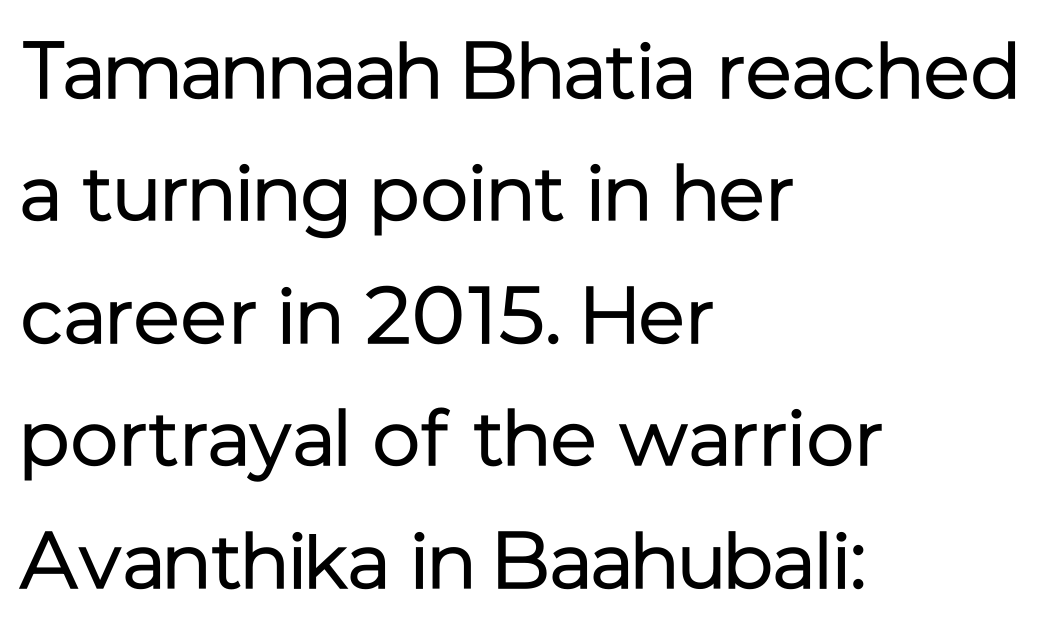
{"serif": "no", "italic": "no", "bold": "no", "weight": "regular", "width": "normal", "stroke_contrast": "low", "x_height": "medium", "monospaced": "no", "underline": "no", "align": "left", "line_spacing": "normal", "line_spacing_ratio": 1.53, "letter_spacing": "normal", "letter_spacing_em": 0.0, "glyph_px": 80}
